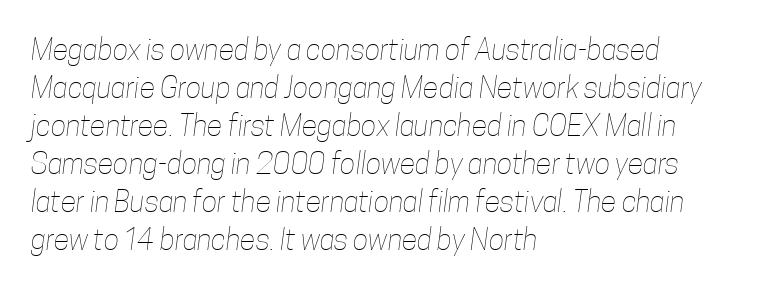
No letter is thick-stroked: the sample isn't bold. Note the varied advance widths — an 'i' is clearly narrower than an 'm'. This block has exactly the height ordinary leading produces. The setting favours the left margin, as ordinary paragraphs usually do. This sample uses plain, unmodified letter spacing. The glyphs are unaccompanied by any horizontal stroke below them.
